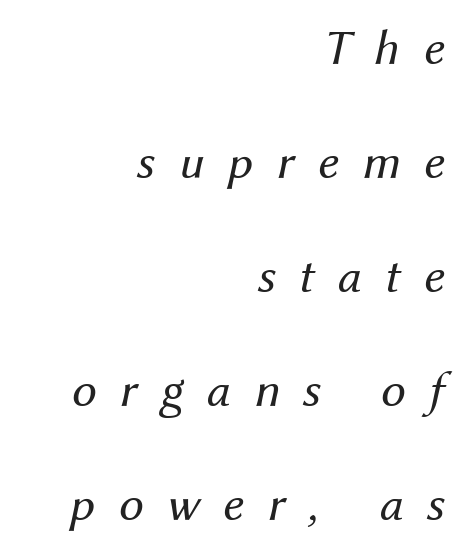
Q: Is the text bold? A: No.
Q: Is the text italic (slanted)? A: Yes, it leans right by about 12 degrees.
Q: Is the text underlined? A: No.
Q: How is the paragraph aligned? A: Right-aligned.
Q: Is the spacing between letters normal or unusually wide? A: Unusually wide.
Q: Is the spacing between lines tight, normal or loose? A: Loose.
Q: Width (condensed, normal, or wide)? A: Normal.
Q: Stroke contrast? A: Medium.
Q: x-height? A: Medium.
Q: Monospaced? A: No.
